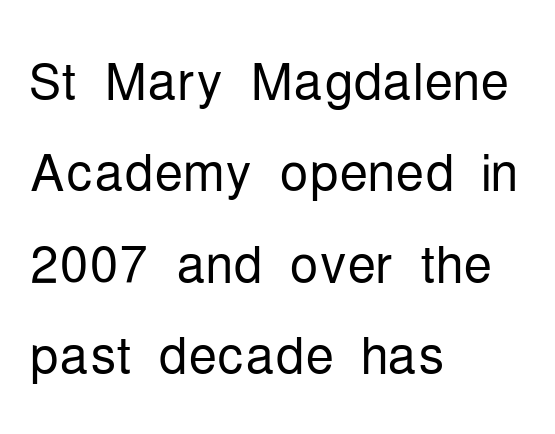
The image shows 72 px light, condensed sans-serif type, upright; set left-aligned, normal line spacing (1.27x), normal letter spacing, not underlined; low stroke contrast and a medium x-height.
